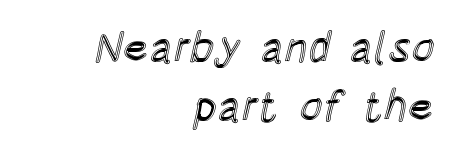
Q: Is the text italic (slanted)? A: Yes.
Q: Is the text underlined? A: No.
Q: How is the paragraph aligned? A: Right-aligned.
Q: Is the spacing between letters normal or unusually wide? A: Normal.
Q: Is the spacing between lines tight, normal or loose? A: Normal.
Q: Width (condensed, normal, or wide)? A: Condensed.
Q: x-height? A: Large.
Q: Monospaced? A: No.
